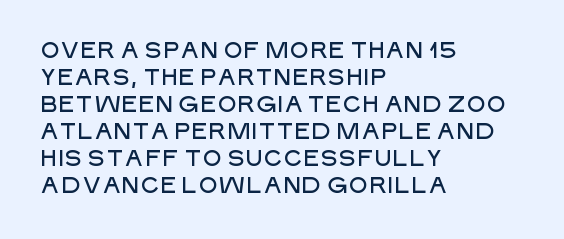
{"italic": "no", "underline": "no", "align": "left", "line_spacing_ratio": 1.23, "letter_spacing": "normal", "letter_spacing_em": 0.0, "glyph_px": 22}
